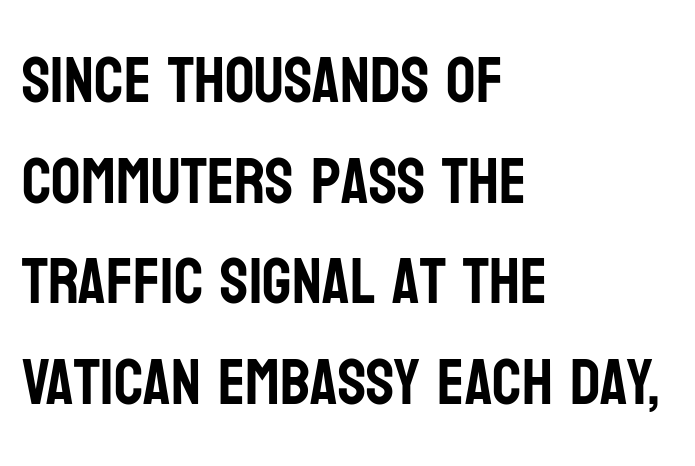
{"serif": "no", "italic": "no", "width": "condensed", "stroke_contrast": "low", "x_height": "large", "monospaced": "no", "underline": "no", "align": "left", "line_spacing": "normal", "line_spacing_ratio": 1.55, "letter_spacing": "normal", "letter_spacing_em": 0.0, "glyph_px": 65}
